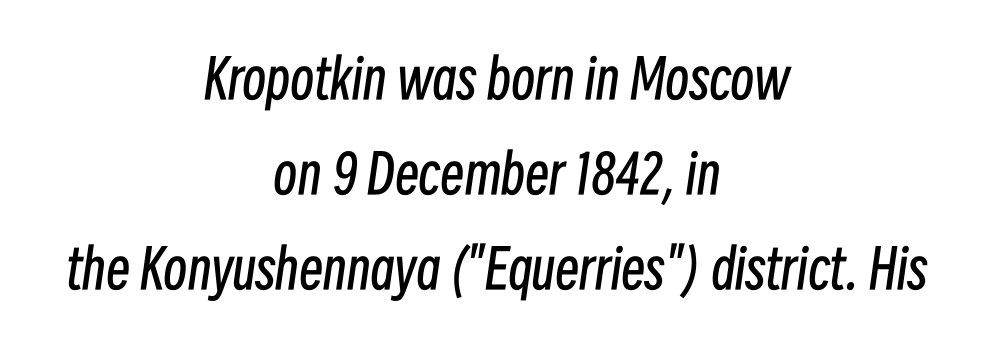
Is this a fixed-width face? No — the glyphs have proportional, varying widths. This rendering leaves character spacing at its baseline value. The font is comparable to plain body text, perhaps lighter. Horizontal alignment here is central, giving a formal, balanced look.
